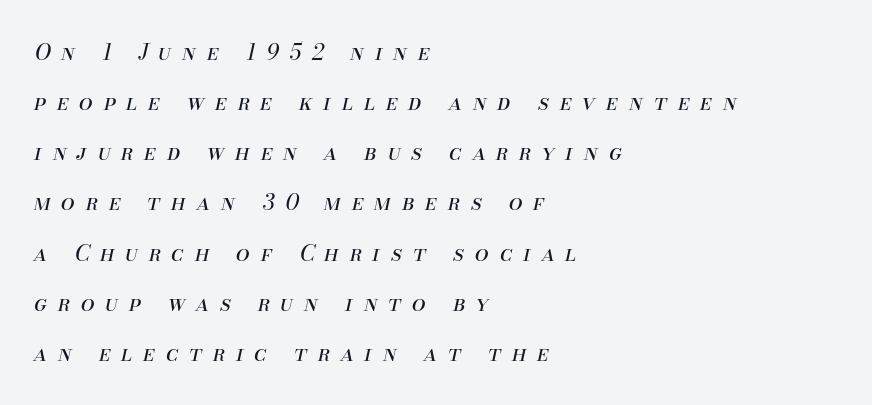
{"italic": "yes", "lean": "right", "slant_degrees": 13, "bold": "no", "underline": "no", "align": "left", "line_spacing": "loose", "line_spacing_ratio": 2.28, "letter_spacing": "wide", "letter_spacing_em": 0.49, "glyph_px": 22}
